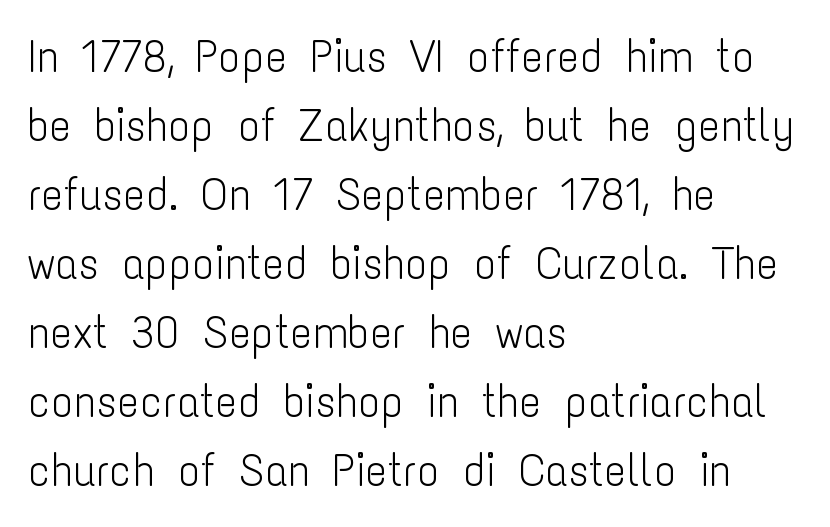
Q: Is the text bold? A: No.
Q: Is the text italic (slanted)? A: No, it is upright.
Q: Is the typeface a serif or a sans-serif typeface? A: Sans-serif.
Q: Is the text underlined? A: No.
Q: How is the paragraph aligned? A: Left-aligned.
Q: Is the spacing between letters normal or unusually wide? A: Normal.
Q: Is the spacing between lines tight, normal or loose? A: Normal.
Q: Width (condensed, normal, or wide)? A: Condensed.
Q: Stroke contrast? A: Low.
Q: x-height? A: Medium.
Q: Monospaced? A: No.
